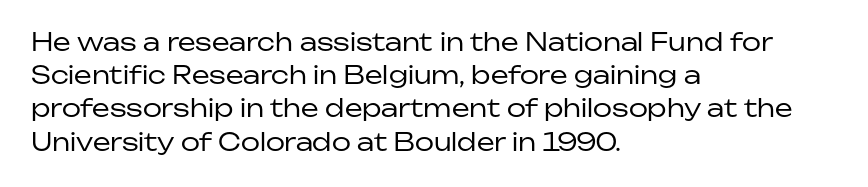
{"italic": "no", "bold": "no", "underline": "no", "align": "left", "line_spacing": "normal", "line_spacing_ratio": 1.33, "letter_spacing": "normal", "letter_spacing_em": 0.0, "glyph_px": 25}
